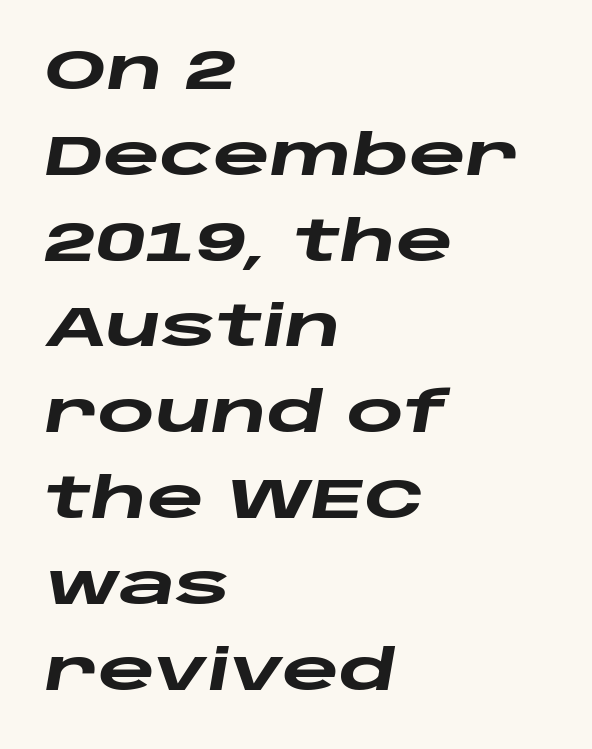
{"italic": "yes", "lean": "right", "slant_degrees": 10, "bold": "yes", "weight": "heavy", "width": "wide", "stroke_contrast": "low", "x_height": "large", "monospaced": "no", "underline": "no", "align": "left", "line_spacing": "normal", "line_spacing_ratio": 1.56, "letter_spacing": "normal", "letter_spacing_em": 0.0, "glyph_px": 55}
